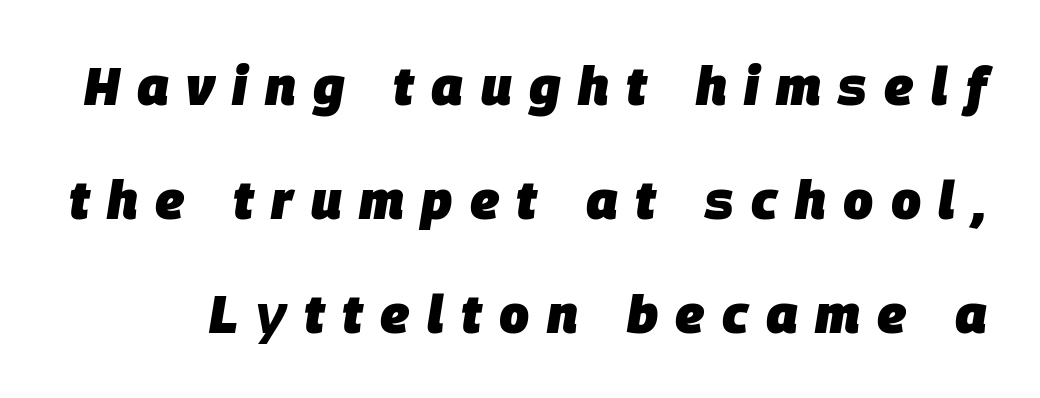
These lines were composed using italics. Clear beneath every line of the passage. Letter spacing: wide. The designer dialed line spacing up above the default. The letters advance in unequal steps, a hallmark of proportional type. Heavy, bold letterforms.
